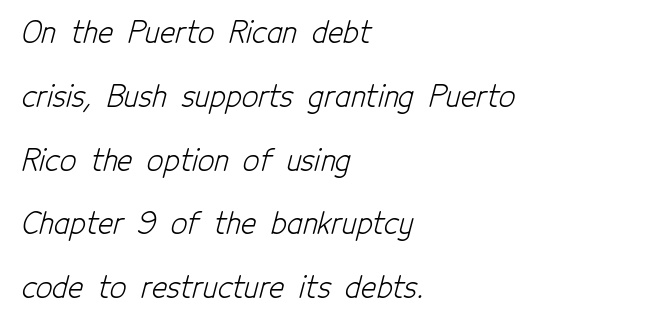
The horizontal fit of the characters is conventional and even. All the whitespace from short lines collects on the right. The words here are not underlined. The letterforms sit at book weight or below. Varying glyph widths throughout — classic text-font behaviour. Is this a sans? Yes — the strokes have no serifs.
